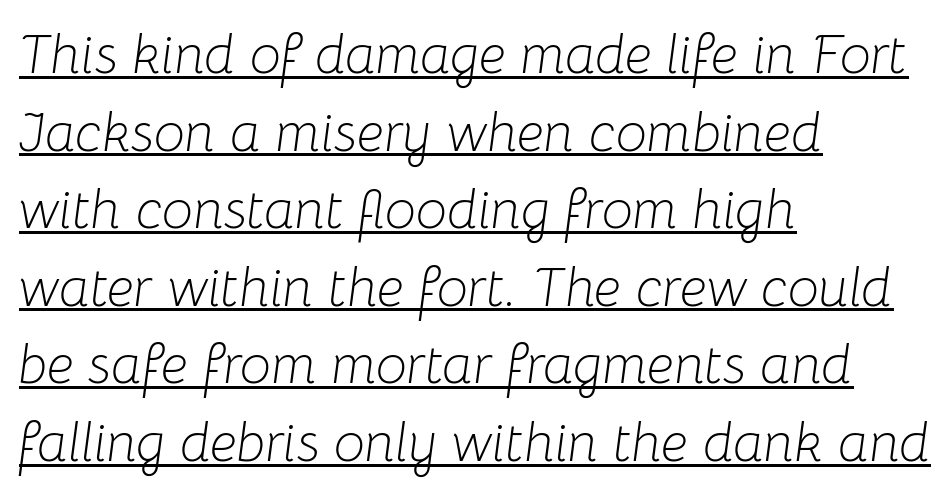
{"italic": "yes", "lean": "right", "slant_degrees": 8, "bold": "no", "weight": "light", "width": "normal", "stroke_contrast": "low", "x_height": "medium", "monospaced": "no", "underline": "yes", "align": "left", "line_spacing": "normal", "line_spacing_ratio": 1.41, "letter_spacing": "normal", "letter_spacing_em": 0.0, "glyph_px": 55}
